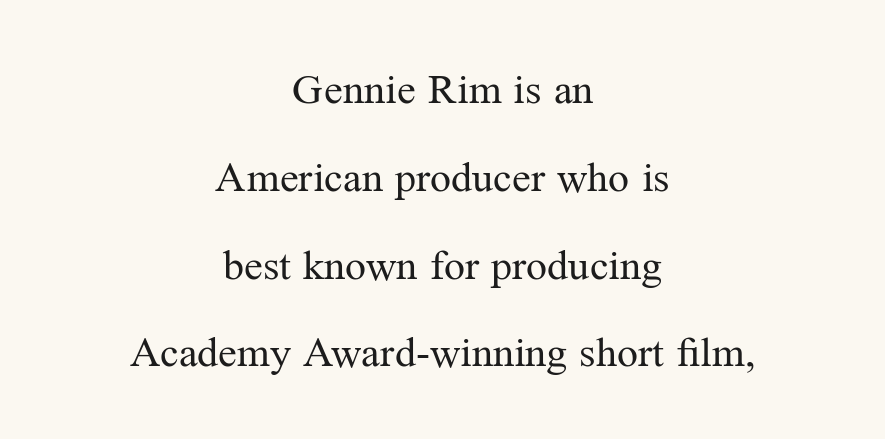
{"serif": "yes", "italic": "no", "bold": "no", "weight": "regular", "width": "normal", "stroke_contrast": "medium", "x_height": "medium", "monospaced": "no", "underline": "no", "align": "center", "line_spacing": "loose", "line_spacing_ratio": 2.09, "letter_spacing": "normal", "letter_spacing_em": 0.0, "glyph_px": 42}
